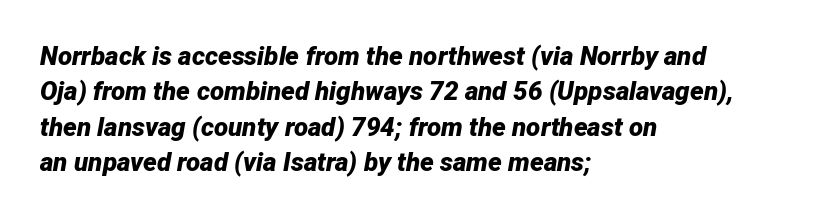
{"italic": "yes", "lean": "right", "slant_degrees": 12, "bold": "yes", "underline": "no", "align": "left", "line_spacing": "normal", "line_spacing_ratio": 1.36, "letter_spacing": "normal", "letter_spacing_em": 0.0, "glyph_px": 26}
